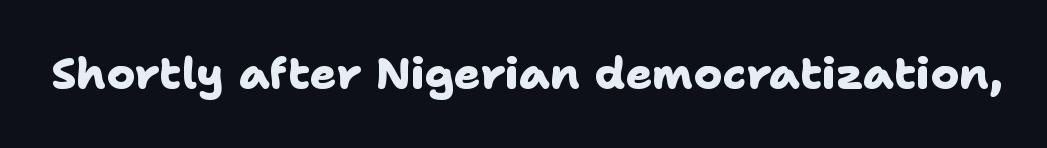
The baseline area is clear. Observe the ordinary spacing: letters are neighbours, not strangers. Here the designer chose a conventional face with non-uniform glyph widths. On the weight axis this lands at bold, roughly 700.
